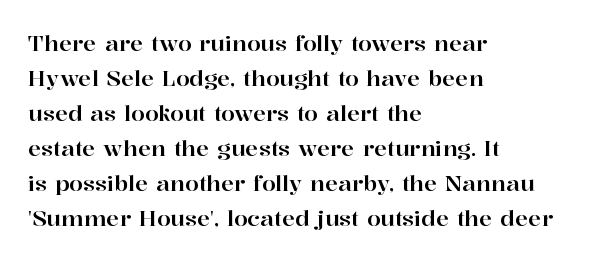
{"italic": "no", "underline": "no", "align": "left", "line_spacing": "normal", "line_spacing_ratio": 1.59, "letter_spacing": "normal", "letter_spacing_em": 0.0, "glyph_px": 22}
